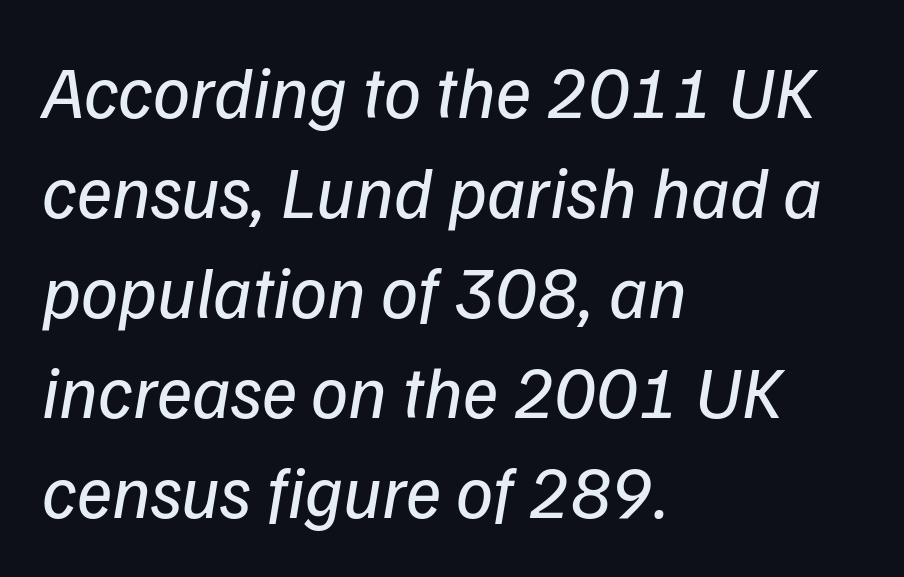
{"serif": "no", "bold": "no", "weight": "regular", "width": "normal", "stroke_contrast": "low", "x_height": "medium", "monospaced": "no", "underline": "no", "align": "left", "line_spacing": "normal", "line_spacing_ratio": 1.35, "letter_spacing": "normal", "letter_spacing_em": 0.0, "glyph_px": 74}
